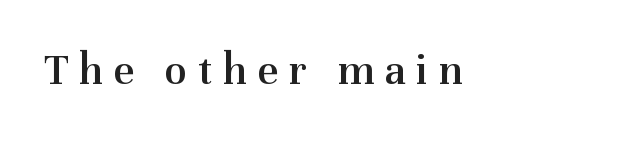
Q: Is the text bold? A: Semi-bold.
Q: Is the text italic (slanted)? A: No, it is upright.
Q: Is the typeface a serif or a sans-serif typeface? A: Serif.
Q: Is the text underlined? A: No.
Q: Is the spacing between letters normal or unusually wide? A: Unusually wide.
Q: Width (condensed, normal, or wide)? A: Normal.
Q: Stroke contrast? A: Medium.
Q: x-height? A: Medium.
Q: Monospaced? A: No.
